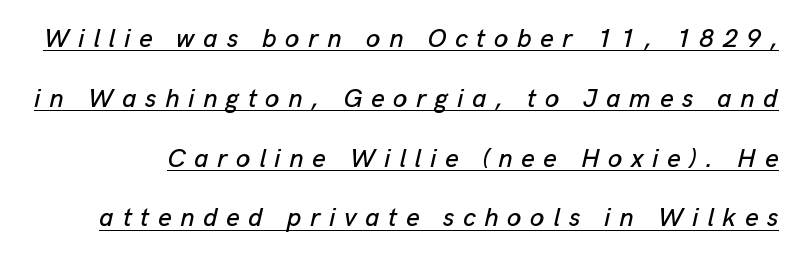
{"italic": "yes", "lean": "right", "slant_degrees": 13, "underline": "yes", "line_spacing": "loose", "line_spacing_ratio": 2.3, "letter_spacing": "wide", "letter_spacing_em": 0.33, "glyph_px": 26}
